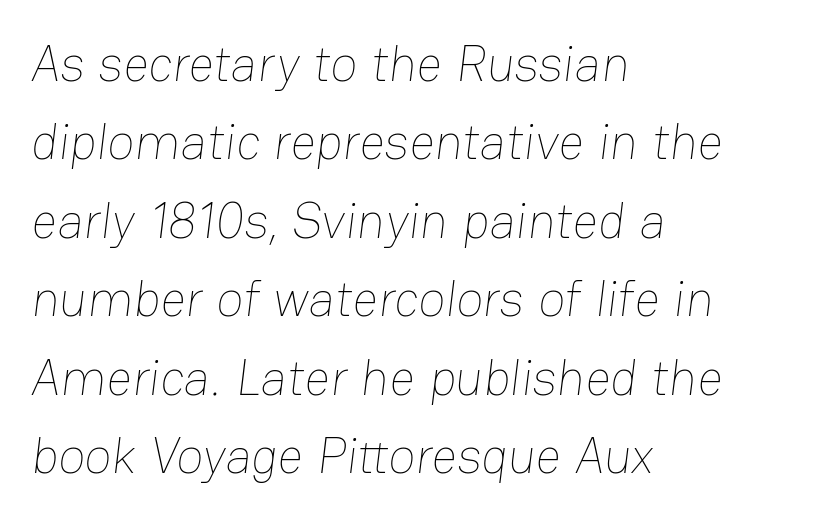
Q: Is the text bold? A: No.
Q: Is the text underlined? A: No.
Q: How is the paragraph aligned? A: Left-aligned.
Q: Is the spacing between letters normal or unusually wide? A: Normal.
Q: Is the spacing between lines tight, normal or loose? A: Normal.
Q: Width (condensed, normal, or wide)? A: Normal.
Q: Stroke contrast? A: Low.
Q: x-height? A: Medium.
Q: Monospaced? A: No.
